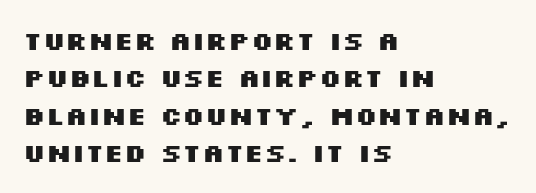
When letters stand straight like this, we call the style roman or upright. A clean baseline with only descenders dipping below it. Horizontally, the lines are justified to the leading edge only. Is there much room between lines? A standard amount, neither cramped nor airy.
